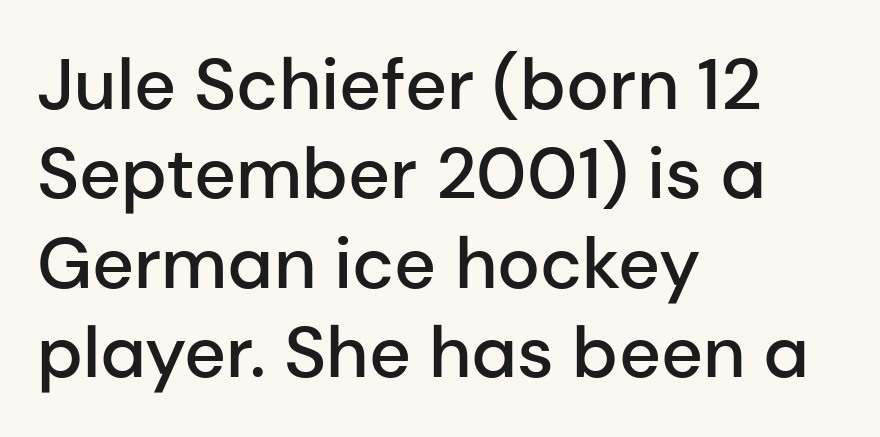
Q: Is the text bold? A: Semi-bold.
Q: Is the text italic (slanted)? A: No, it is upright.
Q: Is the typeface a serif or a sans-serif typeface? A: Sans-serif.
Q: Is the text underlined? A: No.
Q: How is the paragraph aligned? A: Left-aligned.
Q: Is the spacing between letters normal or unusually wide? A: Normal.
Q: Width (condensed, normal, or wide)? A: Normal.
Q: Stroke contrast? A: Low.
Q: x-height? A: Medium.
Q: Monospaced? A: No.
